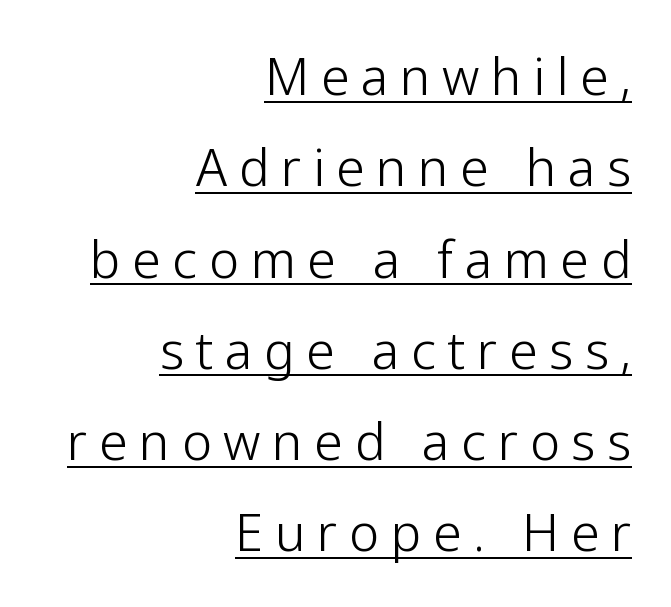
Q: Is the text bold? A: No.
Q: Is the text italic (slanted)? A: No, it is upright.
Q: Is the typeface a serif or a sans-serif typeface? A: Sans-serif.
Q: Is the text underlined? A: Yes.
Q: How is the paragraph aligned? A: Right-aligned.
Q: Is the spacing between letters normal or unusually wide? A: Unusually wide.
Q: Width (condensed, normal, or wide)? A: Normal.
Q: Stroke contrast? A: Low.
Q: x-height? A: Medium.
Q: Monospaced? A: No.
